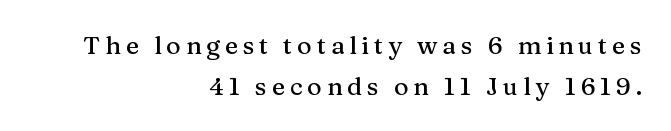
The image shows 25 px text type, upright; set right-aligned, normal line spacing (1.63x), not underlined.
